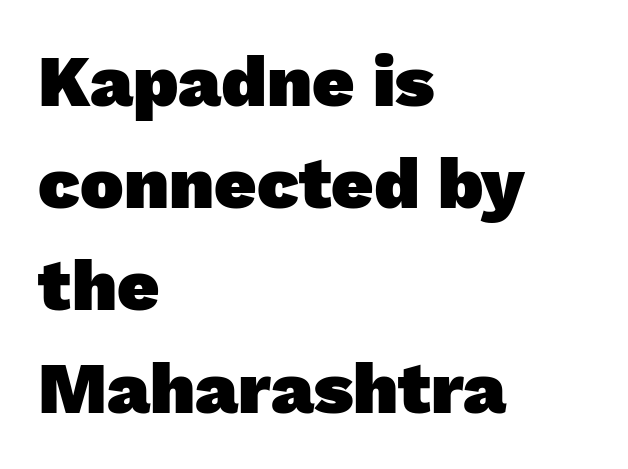
The image shows 73 px heavy sans-serif type; set left-aligned, normal line spacing (1.4x), normal letter spacing, not underlined; low stroke contrast and a medium x-height.
